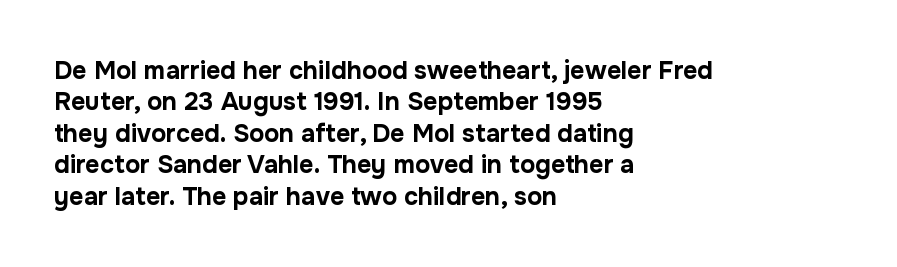
{"italic": "no", "bold": "yes", "underline": "no", "align": "left", "line_spacing": "normal", "line_spacing_ratio": 1.26, "letter_spacing": "normal", "letter_spacing_em": 0.0, "glyph_px": 25}
